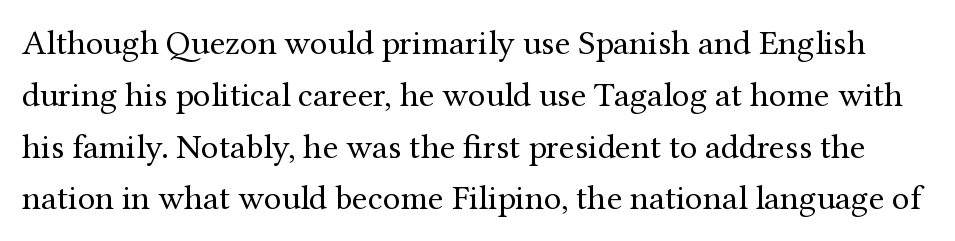
{"serif": "yes", "italic": "no", "bold": "no", "weight": "regular", "width": "normal", "stroke_contrast": "medium", "x_height": "medium", "monospaced": "no", "underline": "no", "line_spacing": "normal", "line_spacing_ratio": 1.48, "letter_spacing": "normal", "letter_spacing_em": 0.0, "glyph_px": 35}
